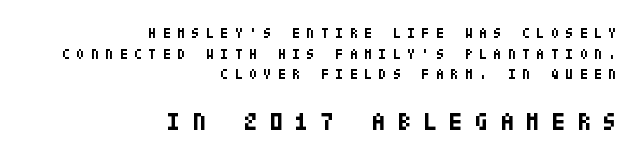
The image shows 25 px bold type, upright; set right-aligned, normal line spacing (1.48x), unusually wide letter spacing (+0.48 em), not underlined; the second (bottom) block is 1.79x larger.
